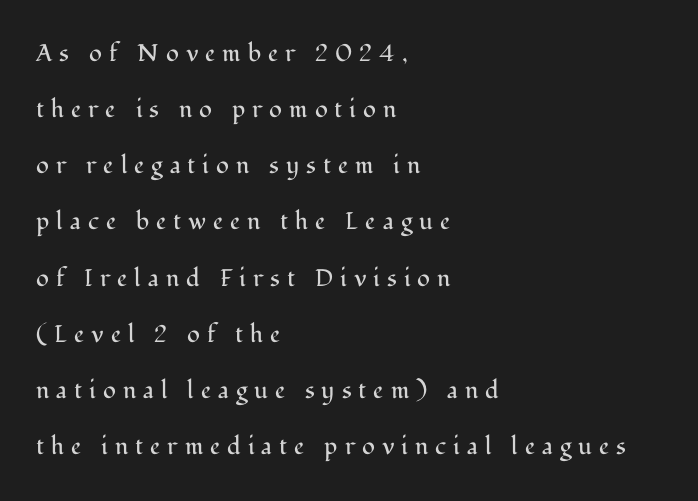
{"italic": "no", "bold": "no", "underline": "no", "align": "left", "line_spacing": "loose", "line_spacing_ratio": 2.34, "letter_spacing": "wide", "letter_spacing_em": 0.29, "glyph_px": 24}
